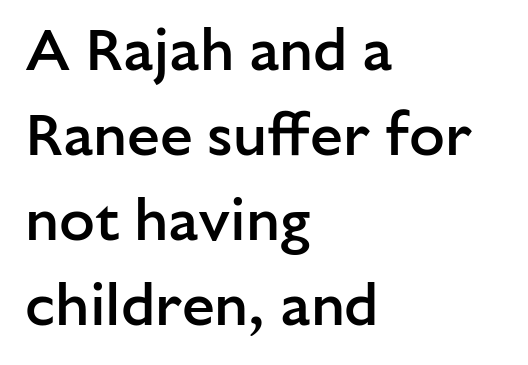
Is this a fixed-width face? No — the glyphs have proportional, varying widths. Evenly set lines give the paragraph a standard silhouette. Each letter's strokes conclude bluntly, with no projecting serifs. If you drew a line through each stem, it would be perfectly vertical. The space beneath each line is pristine and unruled. The type is set solid horizontally, with unmodified tracking.
